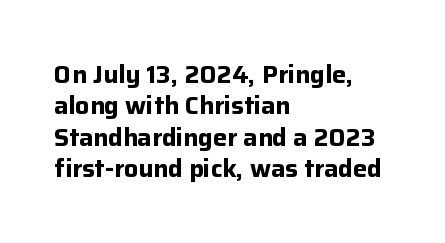
Q: Is the text bold? A: Yes.
Q: Is the text italic (slanted)? A: No, it is upright.
Q: Is the text underlined? A: No.
Q: How is the paragraph aligned? A: Left-aligned.
Q: Is the spacing between letters normal or unusually wide? A: Normal.
Q: Is the spacing between lines tight, normal or loose? A: Normal.
